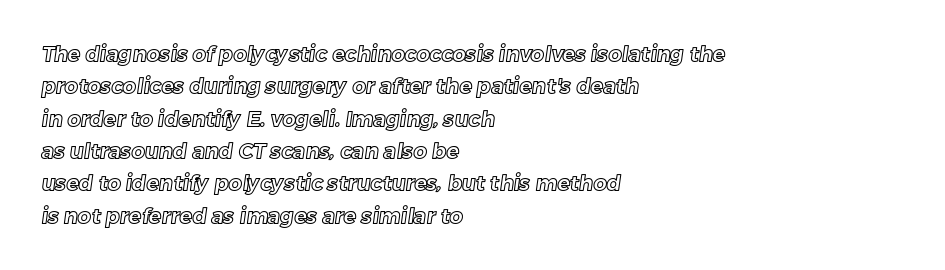
{"underline": "no", "align": "left", "line_spacing": "normal", "line_spacing_ratio": 1.54, "letter_spacing": "normal", "letter_spacing_em": 0.0, "glyph_px": 21}
